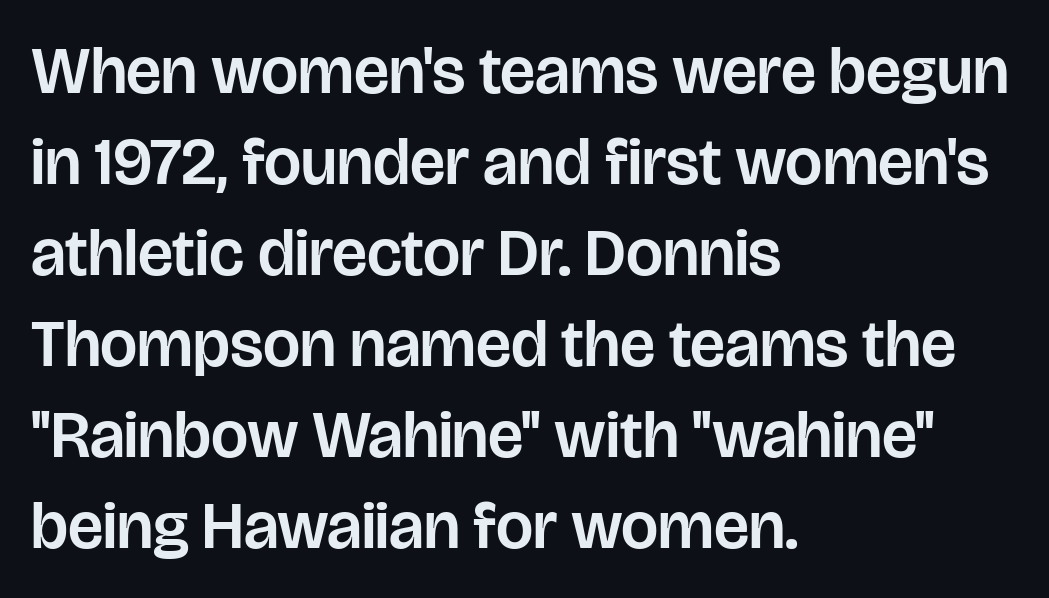
The image shows 66 px sans-serif type, upright; set left-aligned, normal line spacing (1.38x), normal letter spacing, not underlined; low stroke contrast and a large x-height.
